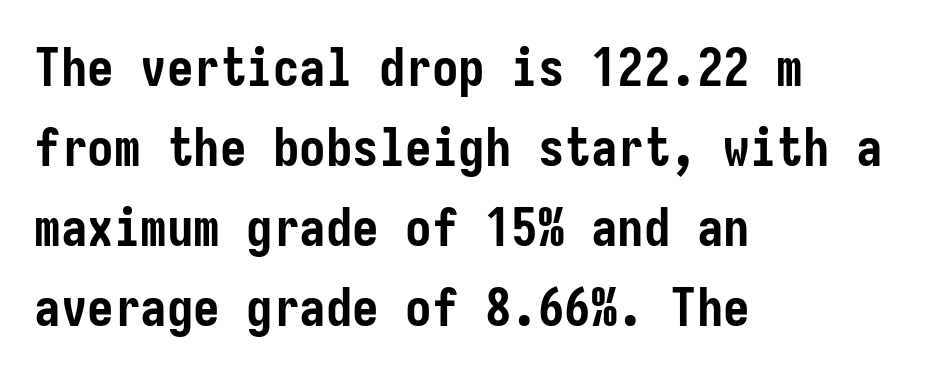
Q: Is the text bold? A: Yes.
Q: Is the text italic (slanted)? A: No, it is upright.
Q: Is the typeface a serif or a sans-serif typeface? A: Sans-serif.
Q: Is the text underlined? A: No.
Q: How is the paragraph aligned? A: Left-aligned.
Q: Is the spacing between letters normal or unusually wide? A: Normal.
Q: Is the spacing between lines tight, normal or loose? A: Normal.
Q: Width (condensed, normal, or wide)? A: Condensed.
Q: Stroke contrast? A: Low.
Q: x-height? A: Medium.
